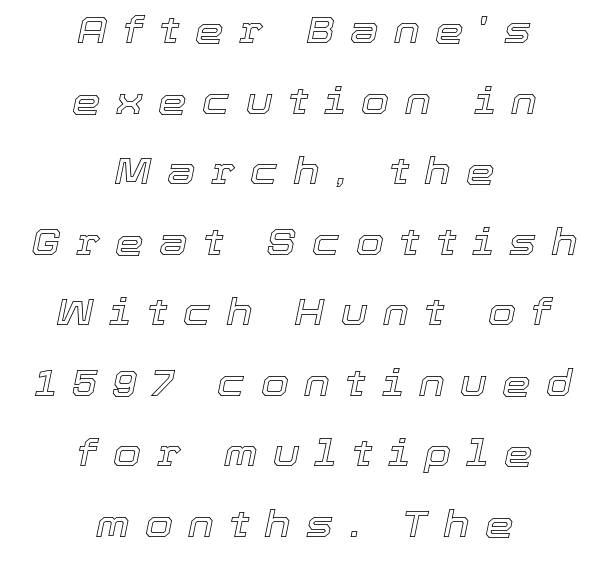
{"italic": "yes", "lean": "right", "slant_degrees": 12, "width": "normal", "x_height": "medium", "monospaced": "no", "underline": "no", "align": "center", "line_spacing": "loose", "line_spacing_ratio": 1.96, "letter_spacing": "wide", "letter_spacing_em": 0.43, "glyph_px": 36}
